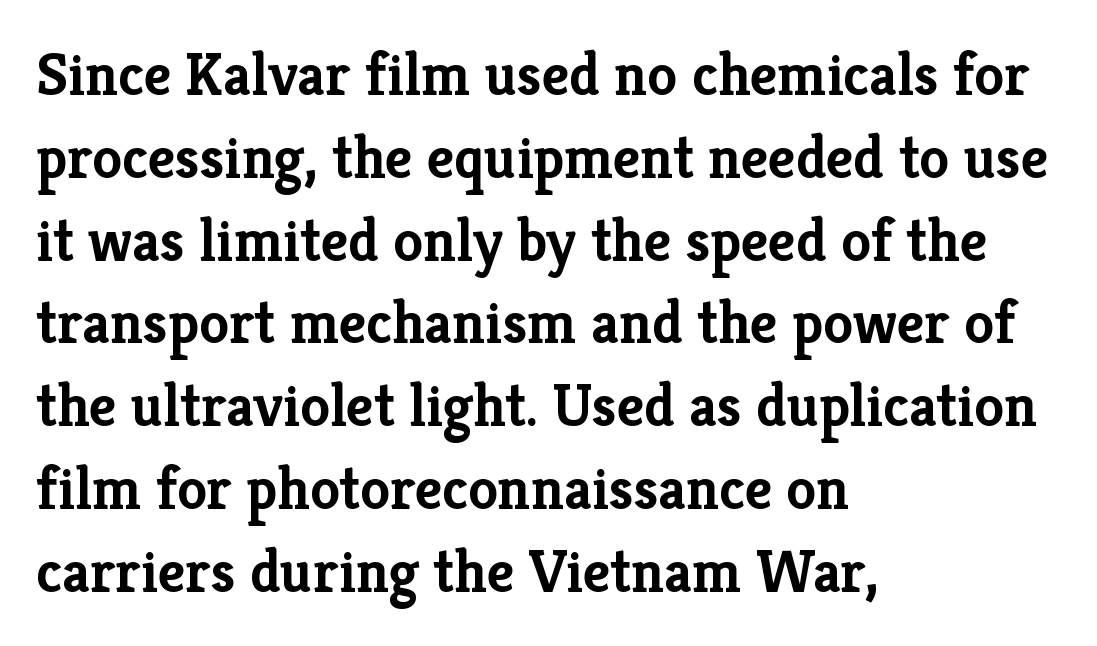
{"serif": "yes", "italic": "no", "bold": "yes", "weight": "semibold", "width": "normal", "stroke_contrast": "low", "x_height": "medium", "monospaced": "no", "underline": "no", "align": "left", "line_spacing": "normal", "line_spacing_ratio": 1.38, "letter_spacing": "normal", "letter_spacing_em": 0.0, "glyph_px": 60}
